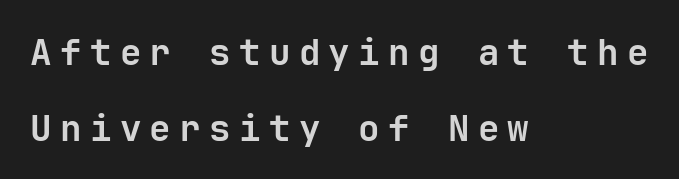
The image shows 36 px semibold sans-serif type, upright; set left-aligned, loose line spacing (2.11x), unusually wide letter spacing (+0.23 em), not underlined; low stroke contrast and a medium x-height.
